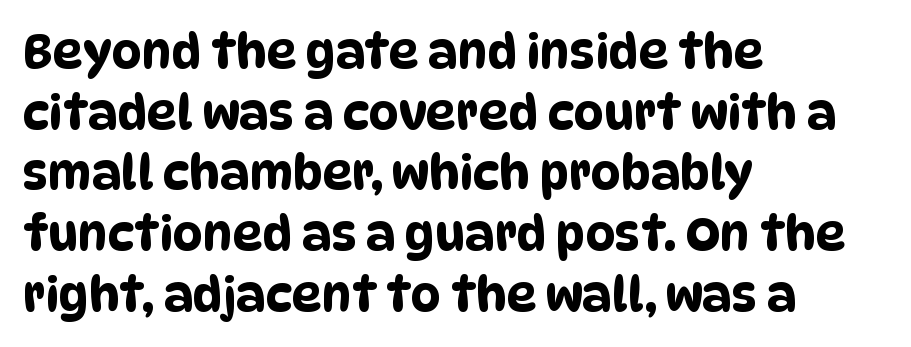
The image shows 47 px condensed sans-serif type; set left-aligned, normal line spacing (1.29x), normal letter spacing, not underlined; low stroke contrast and a large x-height.
